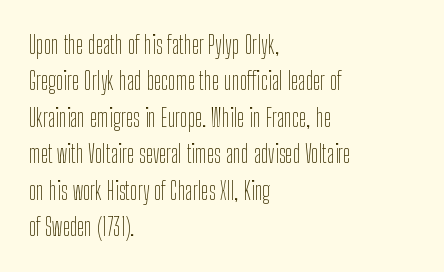
The image shows 25 px text type, upright; set left-aligned, normal line spacing (1.46x), normal letter spacing, not underlined.
